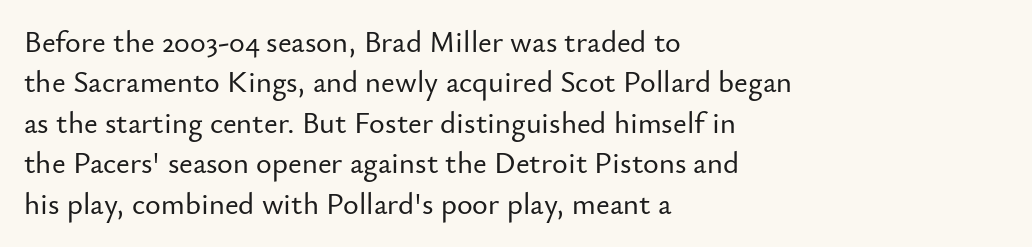
The image shows 30 px sans-serif type, upright; set left-aligned, normal line spacing (1.35x), normal letter spacing, not underlined; low stroke contrast and a small x-height.
